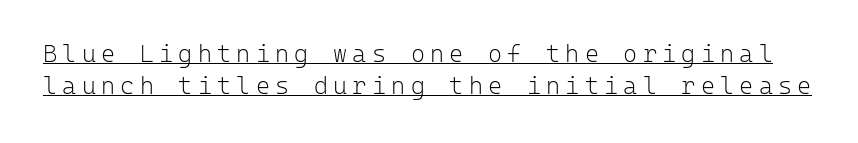
Q: Is the text bold? A: No.
Q: Is the text italic (slanted)? A: No, it is upright.
Q: Is the text underlined? A: Yes.
Q: Is the spacing between letters normal or unusually wide? A: Unusually wide.
Q: Is the spacing between lines tight, normal or loose? A: Normal.
